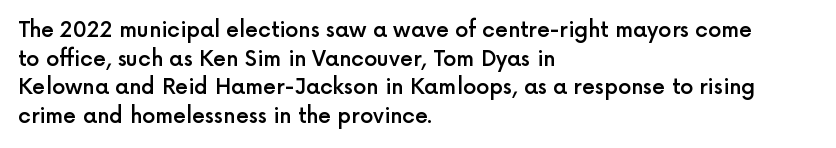
Q: Is the text bold? A: Semi-bold.
Q: Is the text italic (slanted)? A: No, it is upright.
Q: Is the text underlined? A: No.
Q: How is the paragraph aligned? A: Left-aligned.
Q: Is the spacing between letters normal or unusually wide? A: Normal.
Q: Is the spacing between lines tight, normal or loose? A: Normal.
